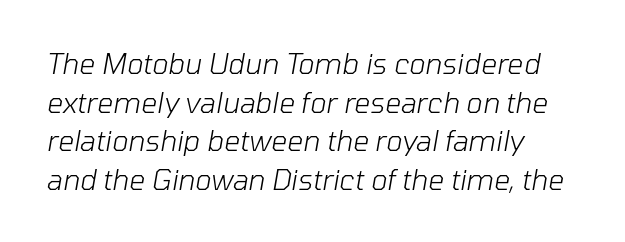
Q: Is the text bold? A: No.
Q: Is the text italic (slanted)? A: Yes, it leans right by about 10 degrees.
Q: Is the text underlined? A: No.
Q: How is the paragraph aligned? A: Left-aligned.
Q: Is the spacing between letters normal or unusually wide? A: Normal.
Q: Is the spacing between lines tight, normal or loose? A: Normal.
Q: Width (condensed, normal, or wide)? A: Normal.
Q: Stroke contrast? A: Low.
Q: x-height? A: Medium.
Q: Monospaced? A: No.
